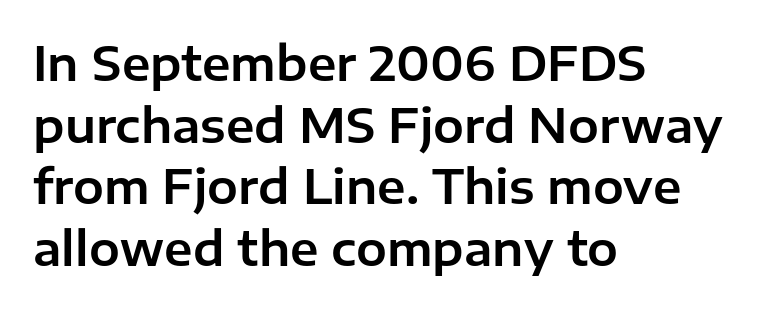
Designer's note — italics off, roman on. The glyphs in this specimen are sans serif. The strip under each line holds only bare page. Normally led — the rows are evenly, conventionally spaced.
